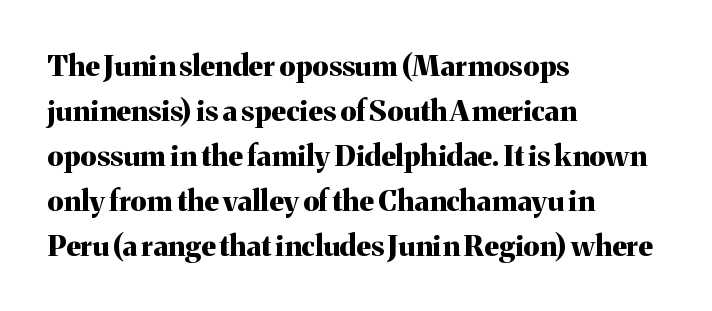
Q: Is the text bold? A: Yes.
Q: Is the text italic (slanted)? A: No, it is upright.
Q: Is the typeface a serif or a sans-serif typeface? A: Serif.
Q: Is the text underlined? A: No.
Q: How is the paragraph aligned? A: Left-aligned.
Q: Is the spacing between letters normal or unusually wide? A: Normal.
Q: Is the spacing between lines tight, normal or loose? A: Normal.
Q: Width (condensed, normal, or wide)? A: Normal.
Q: Stroke contrast? A: Medium.
Q: x-height? A: Medium.
Q: Monospaced? A: No.
